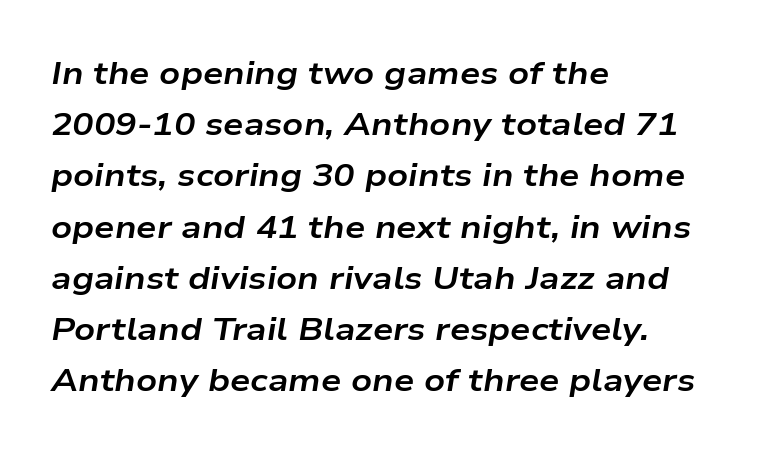
The image shows 32 px bold, wide type, italic (leaning right); set left-aligned, normal line spacing (1.6x), normal letter spacing, not underlined; low stroke contrast and a medium x-height.
